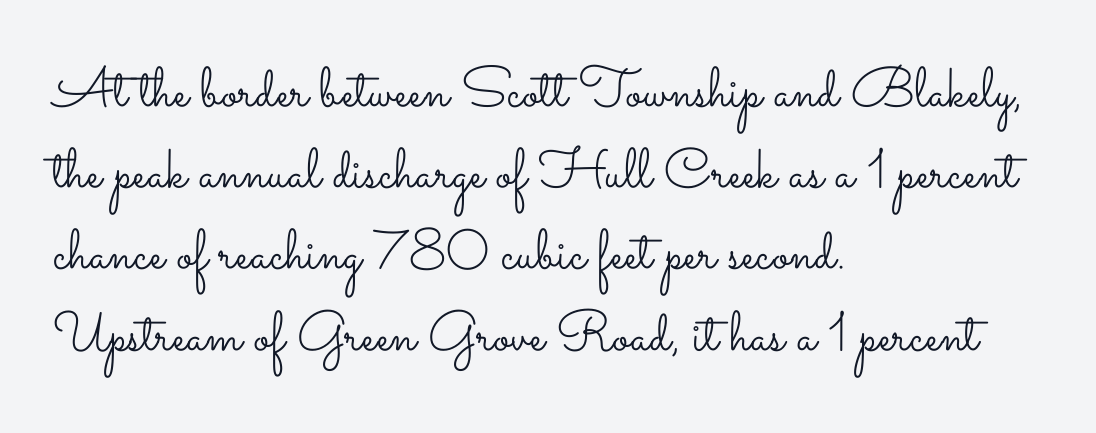
Note the varied advance widths — an 'i' is clearly narrower than an 'm'. Inter-character spacing is left at the font's built-in metrics. Layout note: lines flush left. Descenders are the only things crossing below the line.
